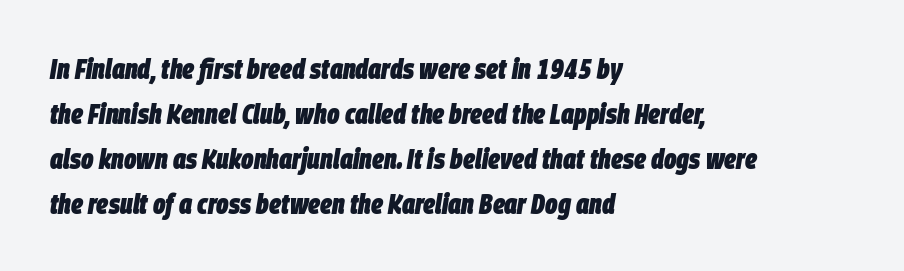
The image shows 29 px heavy, condensed type, italic (leaning right); set left-aligned, normal line spacing (1.55x), normal letter spacing, not underlined; low stroke contrast and a large x-height.
